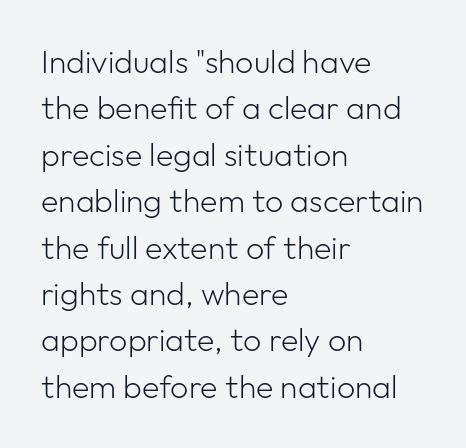
{"serif": "no", "italic": "no", "bold": "no", "weight": "light", "width": "normal", "stroke_contrast": "low", "x_height": "medium", "monospaced": "no", "underline": "no", "align": "left", "line_spacing": "normal", "line_spacing_ratio": 1.45, "letter_spacing": "normal", "letter_spacing_em": 0.0, "glyph_px": 32}
